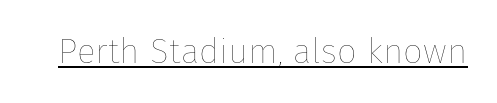
The image shows 35 px thin type, upright; set normal letter spacing, underlined; low stroke contrast and a medium x-height.
